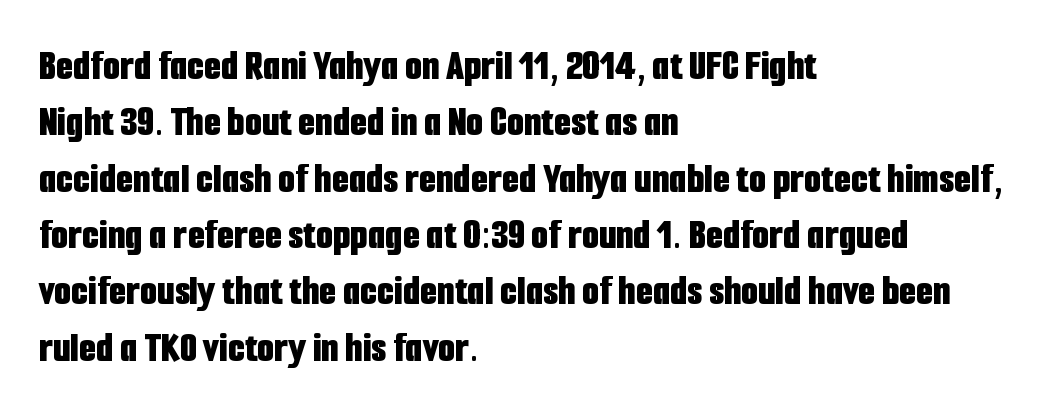
Q: Is the text bold? A: Yes.
Q: Is the text italic (slanted)? A: No, it is upright.
Q: Is the typeface a serif or a sans-serif typeface? A: Sans-serif.
Q: Is the text underlined? A: No.
Q: How is the paragraph aligned? A: Left-aligned.
Q: Is the spacing between letters normal or unusually wide? A: Normal.
Q: Is the spacing between lines tight, normal or loose? A: Normal.
Q: Width (condensed, normal, or wide)? A: Condensed.
Q: Stroke contrast? A: Low.
Q: x-height? A: Medium.
Q: Monospaced? A: No.
